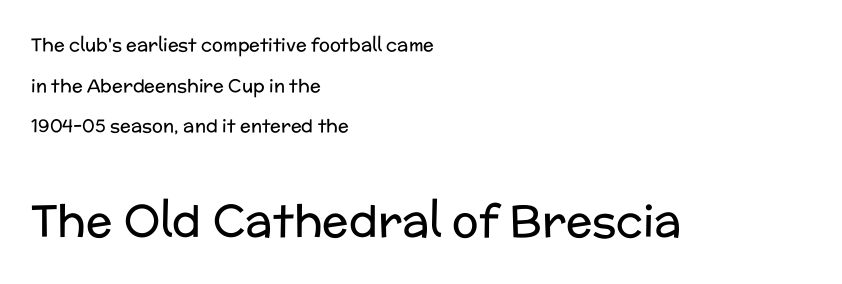
The gap between lines stays unmarked. These lines are set flush left with a ragged right edge. Each stroke keeps to a modest, everyday thickness or less. This is the regular roman posture of the typeface.
